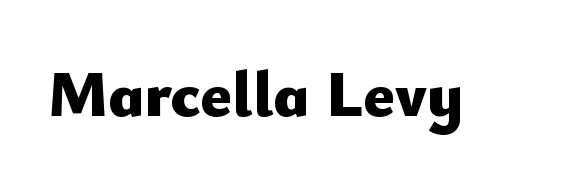
The image shows 65 px heavy sans-serif type, upright; set normal letter spacing, not underlined; low stroke contrast and a small x-height.
